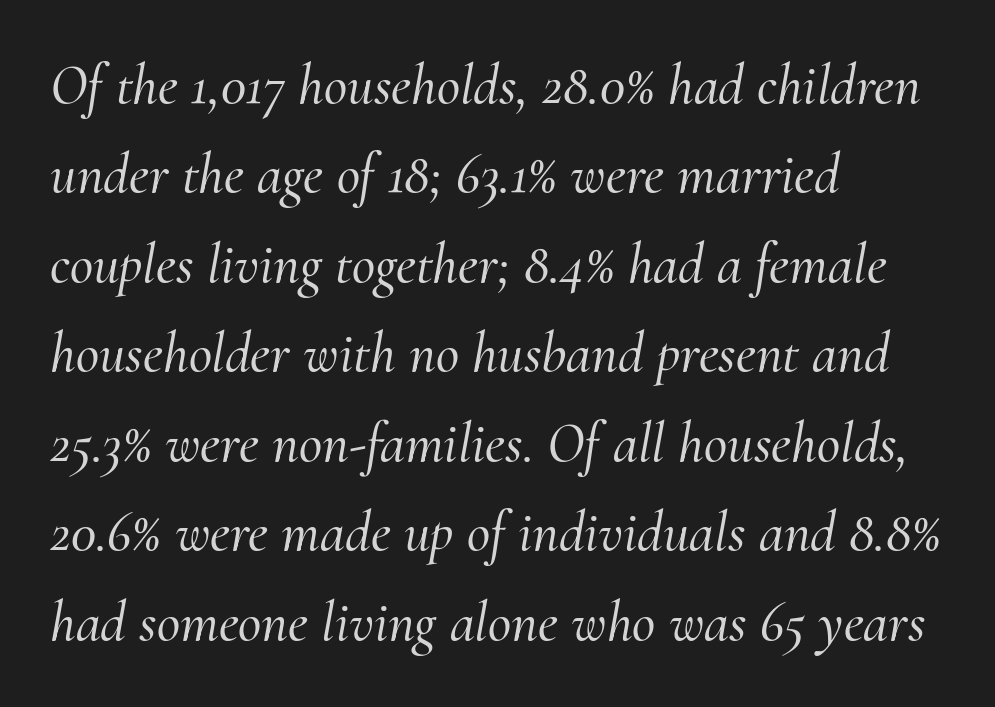
{"serif": "yes", "italic": "yes", "lean": "right", "slant_degrees": 10, "width": "normal", "stroke_contrast": "medium", "x_height": "small", "monospaced": "no", "underline": "no", "align": "left", "line_spacing": "normal", "line_spacing_ratio": 1.57, "letter_spacing": "normal", "letter_spacing_em": 0.0, "glyph_px": 57}
